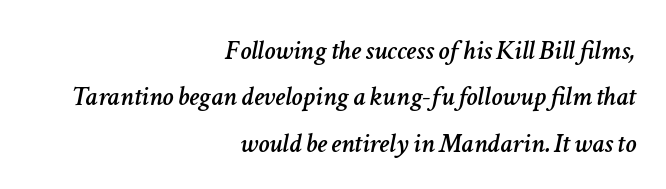
Compared with typical paragraphs, the rows here are spaced about the same. Quick note: underline off. Line ends are locked; line starts wander. Here the designer chose a conventional face with non-uniform glyph widths.
